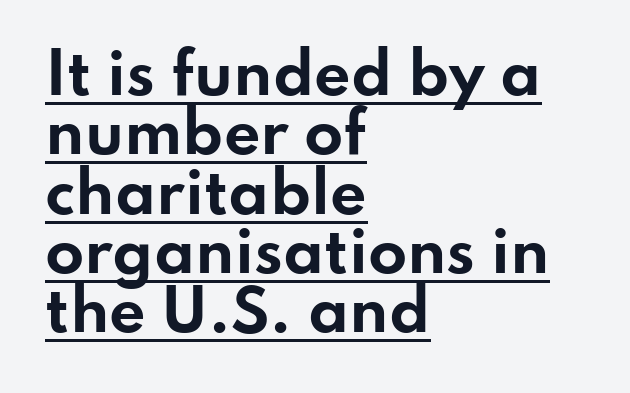
Q: Is the text bold? A: Yes.
Q: Is the text italic (slanted)? A: No, it is upright.
Q: Is the typeface a serif or a sans-serif typeface? A: Sans-serif.
Q: Is the text underlined? A: Yes.
Q: How is the paragraph aligned? A: Left-aligned.
Q: Is the spacing between letters normal or unusually wide? A: Normal.
Q: Is the spacing between lines tight, normal or loose? A: Tight.
Q: Width (condensed, normal, or wide)? A: Wide.
Q: Stroke contrast? A: Low.
Q: x-height? A: Small.
Q: Monospaced? A: No.
